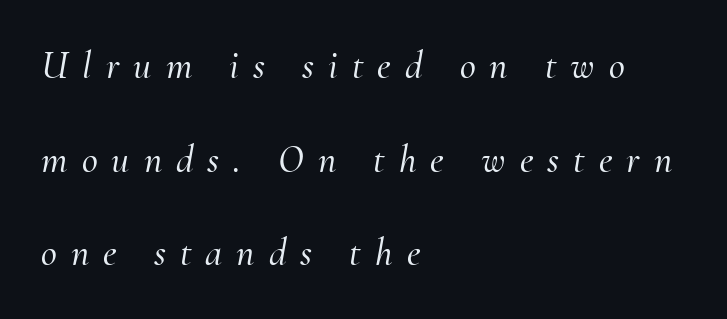
The image shows 39 px serif type, italic (leaning right); set left-aligned, loose line spacing (2.4x), unusually wide letter spacing (+0.36 em), not underlined; medium stroke contrast and a small x-height.
